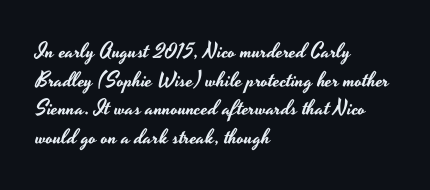
Q: Is the text italic (slanted)? A: Yes.
Q: Is the text underlined? A: No.
Q: How is the paragraph aligned? A: Left-aligned.
Q: Is the spacing between letters normal or unusually wide? A: Normal.
Q: Is the spacing between lines tight, normal or loose? A: Normal.
